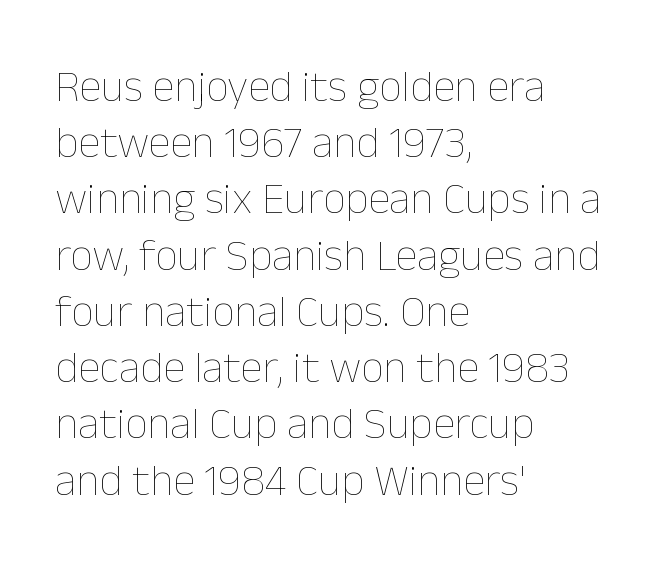
Q: Is the text bold? A: No.
Q: Is the text italic (slanted)? A: No, it is upright.
Q: Is the text underlined? A: No.
Q: How is the paragraph aligned? A: Left-aligned.
Q: Is the spacing between letters normal or unusually wide? A: Normal.
Q: Is the spacing between lines tight, normal or loose? A: Normal.
Q: Width (condensed, normal, or wide)? A: Normal.
Q: Stroke contrast? A: Low.
Q: x-height? A: Medium.
Q: Monospaced? A: No.
